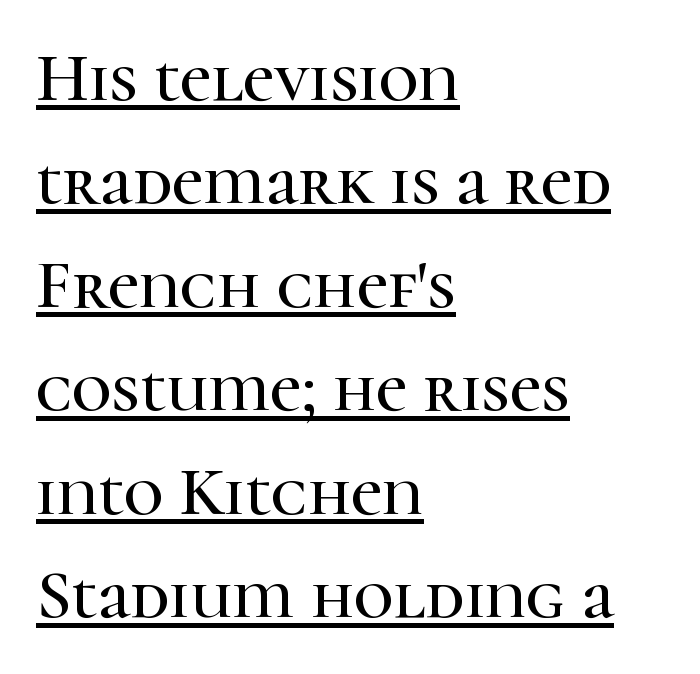
Character widths vary here, with narrow letters taking less room than wide ones. The type sits square on the baseline with zero lean. Teacher's note: observe the even left margin — that is flush-left alignment. Descenders here cross a horizontal rule under the line. This rendering leaves character spacing at its baseline value.
